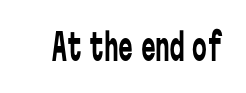
The image shows 37 px regular-weight, condensed sans-serif type, upright, monospaced; set normal letter spacing, not underlined; low stroke contrast and a medium x-height.
